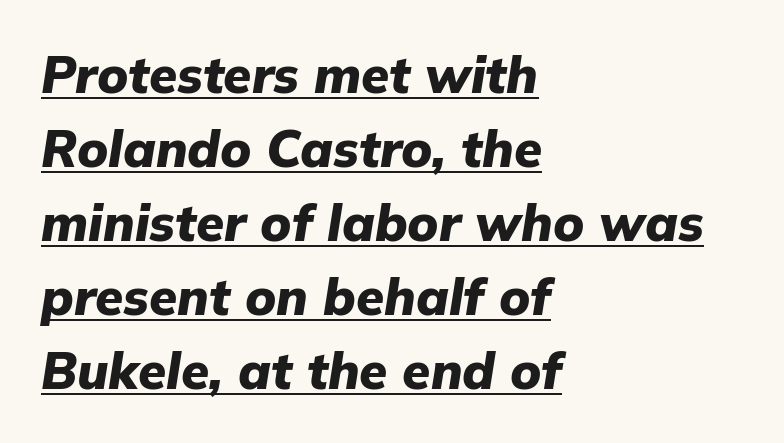
{"italic": "yes", "lean": "right", "slant_degrees": 9, "bold": "yes", "weight": "heavy", "width": "normal", "stroke_contrast": "low", "x_height": "medium", "monospaced": "no", "underline": "yes", "align": "left", "line_spacing": "normal", "line_spacing_ratio": 1.45, "letter_spacing": "normal", "letter_spacing_em": 0.0, "glyph_px": 51}
